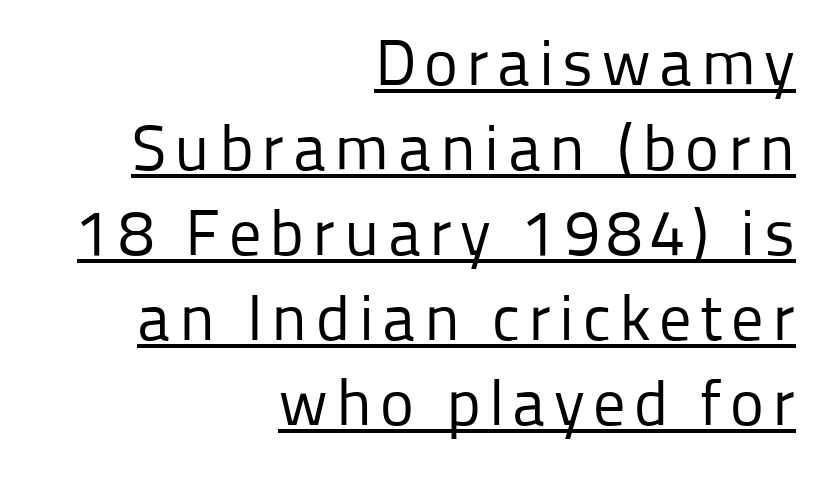
{"serif": "no", "italic": "no", "bold": "no", "weight": "regular", "width": "normal", "stroke_contrast": "low", "x_height": "medium", "monospaced": "no", "underline": "yes", "align": "right", "line_spacing": "normal", "line_spacing_ratio": 1.33, "glyph_px": 64}
